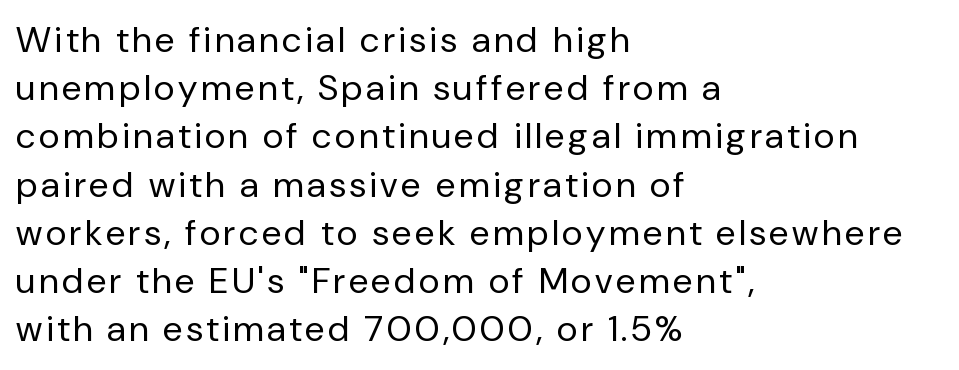
{"serif": "no", "italic": "no", "bold": "no", "weight": "regular", "width": "normal", "stroke_contrast": "low", "x_height": "medium", "monospaced": "no", "underline": "no", "align": "left", "line_spacing": "normal", "line_spacing_ratio": 1.34, "glyph_px": 36}
